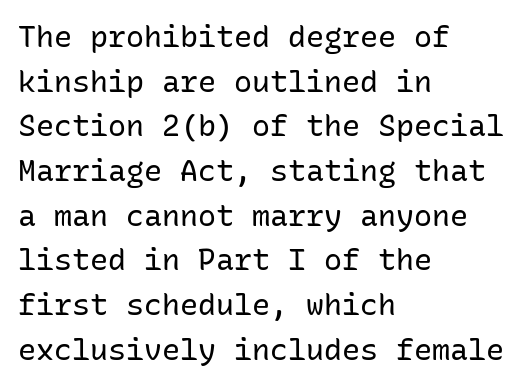
Q: Is the text bold? A: No.
Q: Is the text italic (slanted)? A: No, it is upright.
Q: Is the typeface a serif or a sans-serif typeface? A: Sans-serif.
Q: Is the text underlined? A: No.
Q: How is the paragraph aligned? A: Left-aligned.
Q: Is the spacing between letters normal or unusually wide? A: Normal.
Q: Is the spacing between lines tight, normal or loose? A: Normal.
Q: Width (condensed, normal, or wide)? A: Normal.
Q: Stroke contrast? A: Low.
Q: x-height? A: Medium.
Q: Monospaced? A: Yes.
